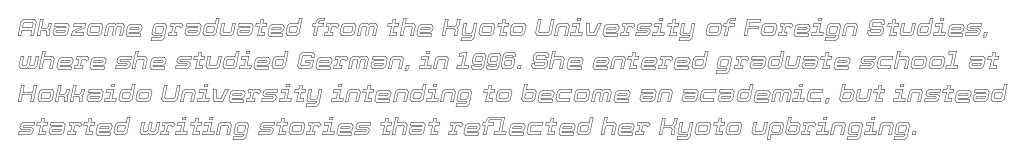
What's the leading like? Ordinary, nothing unusual. There is no visible air inserted between adjacent glyphs. Would a proofreader flag this as italicized? Yes. Rule under the text: the space is simply empty.
